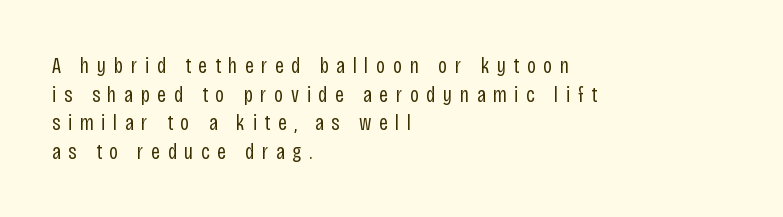
{"italic": "no", "bold": "no", "underline": "no", "align": "left", "line_spacing": "normal", "line_spacing_ratio": 1.3, "letter_spacing": "wide", "letter_spacing_em": 0.34, "glyph_px": 22}
